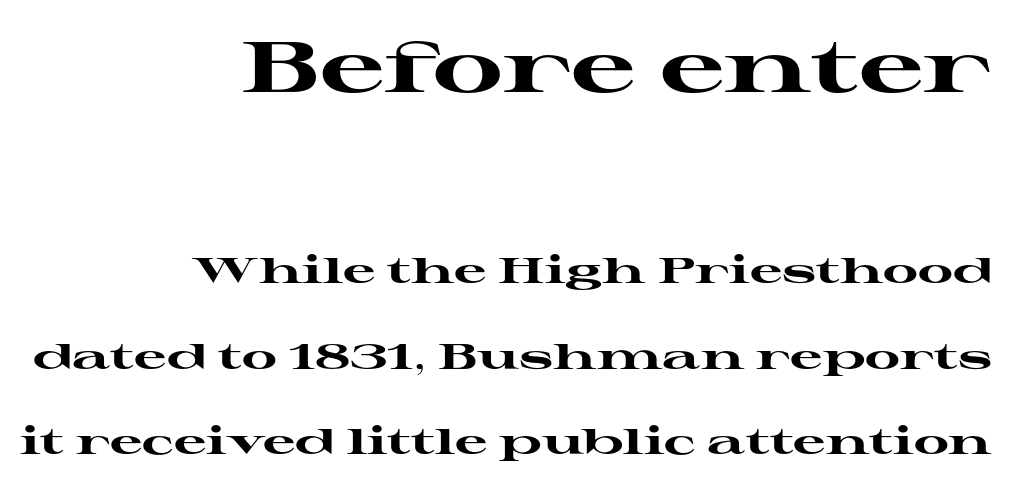
The zone under the glyphs is completely vacant. Caption: upper text group enlarged, lower text group reduced. Quick note: interline space is abundant. These lines are rendered in a variable-pitch font. The setting favours the right margin, as signatures and pull-quotes sometimes do.
